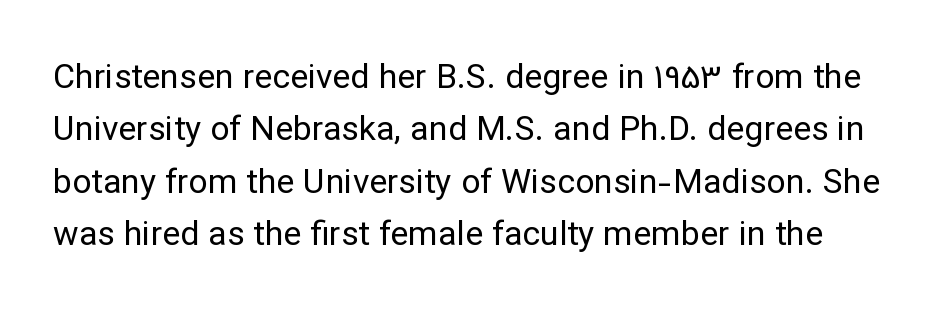
Q: Is the text bold? A: No.
Q: Is the text italic (slanted)? A: No, it is upright.
Q: Is the typeface a serif or a sans-serif typeface? A: Sans-serif.
Q: Is the text underlined? A: No.
Q: Is the spacing between letters normal or unusually wide? A: Normal.
Q: Is the spacing between lines tight, normal or loose? A: Normal.
Q: Width (condensed, normal, or wide)? A: Normal.
Q: Stroke contrast? A: Low.
Q: x-height? A: Medium.
Q: Monospaced? A: No.
